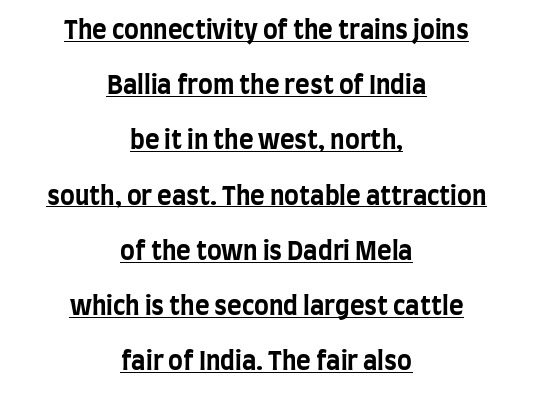
{"italic": "no", "bold": "yes", "underline": "yes", "align": "center", "line_spacing": "loose", "line_spacing_ratio": 2.21, "letter_spacing": "normal", "letter_spacing_em": 0.0, "glyph_px": 25}
